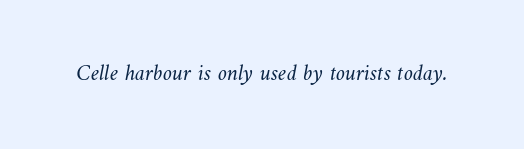
Between one letter and the next there's only the usual sliver of space. Weight: in the light-to-regular range. This rendering features lettering with no underline.
